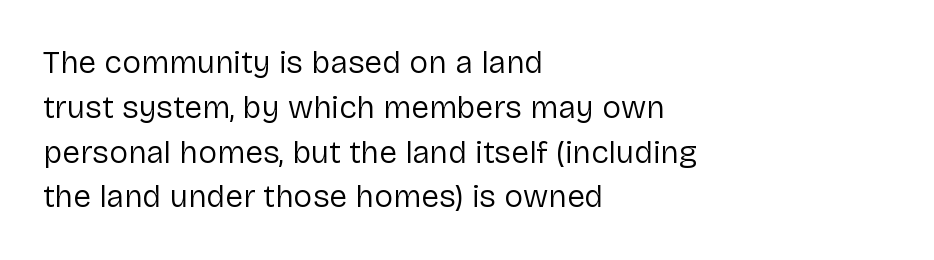
Q: Is the text bold? A: No.
Q: Is the text italic (slanted)? A: No, it is upright.
Q: Is the typeface a serif or a sans-serif typeface? A: Sans-serif.
Q: Is the text underlined? A: No.
Q: How is the paragraph aligned? A: Left-aligned.
Q: Is the spacing between letters normal or unusually wide? A: Normal.
Q: Is the spacing between lines tight, normal or loose? A: Normal.
Q: Width (condensed, normal, or wide)? A: Normal.
Q: Stroke contrast? A: Low.
Q: x-height? A: Medium.
Q: Monospaced? A: No.
